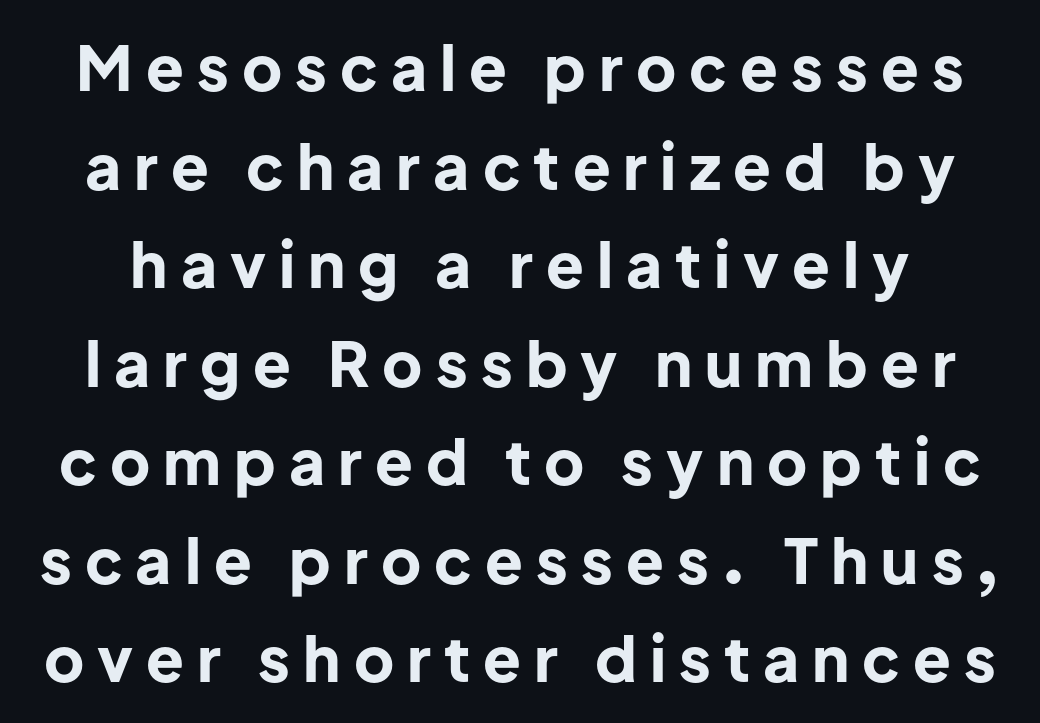
The image shows 62 px bold sans-serif type, upright; set normal line spacing (1.59x), unusually wide letter spacing (+0.21 em), not underlined; low stroke contrast and a medium x-height.
